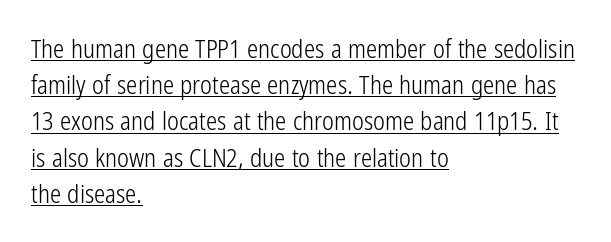
{"italic": "no", "bold": "no", "underline": "yes", "align": "left", "line_spacing": "normal", "line_spacing_ratio": 1.45, "letter_spacing": "normal", "letter_spacing_em": 0.0, "glyph_px": 25}
